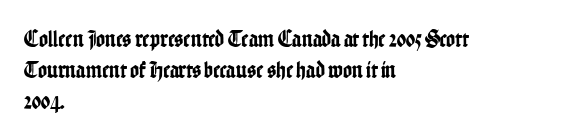
{"italic": "no", "underline": "no", "align": "left", "line_spacing": "normal", "line_spacing_ratio": 1.29, "letter_spacing": "normal", "letter_spacing_em": 0.0, "glyph_px": 24}
